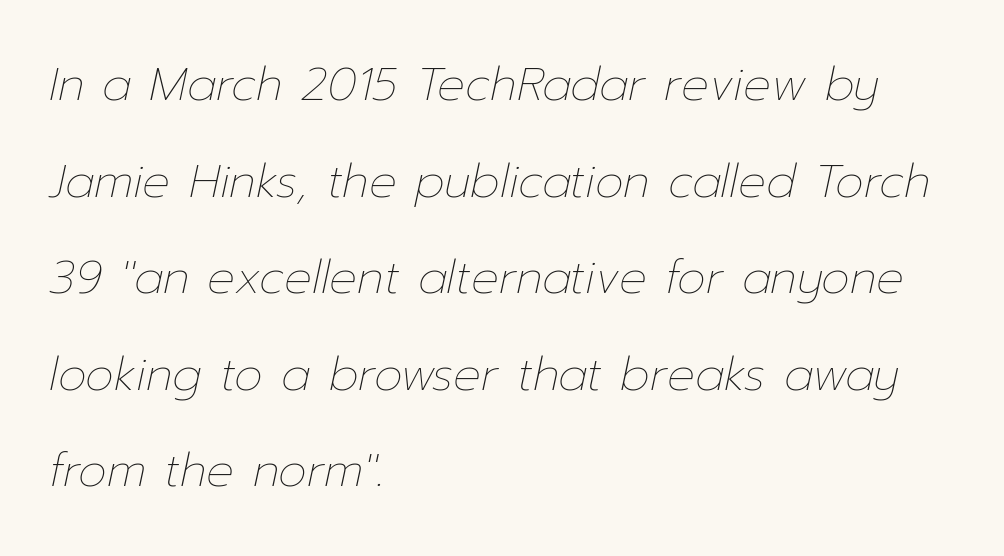
Q: Is the text bold? A: No.
Q: Is the text italic (slanted)? A: Yes, it leans right by about 12 degrees.
Q: Is the text underlined? A: No.
Q: How is the paragraph aligned? A: Left-aligned.
Q: Is the spacing between letters normal or unusually wide? A: Normal.
Q: Is the spacing between lines tight, normal or loose? A: Loose.
Q: Width (condensed, normal, or wide)? A: Normal.
Q: Stroke contrast? A: Low.
Q: x-height? A: Medium.
Q: Monospaced? A: No.
